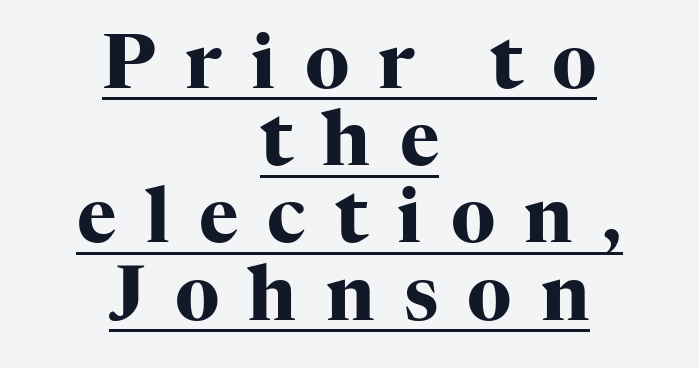
{"serif": "yes", "italic": "no", "bold": "yes", "weight": "heavy", "width": "normal", "stroke_contrast": "high", "x_height": "medium", "monospaced": "no", "underline": "yes", "align": "center", "line_spacing": "tight", "line_spacing_ratio": 1.03, "letter_spacing": "wide", "letter_spacing_em": 0.39, "glyph_px": 75}
